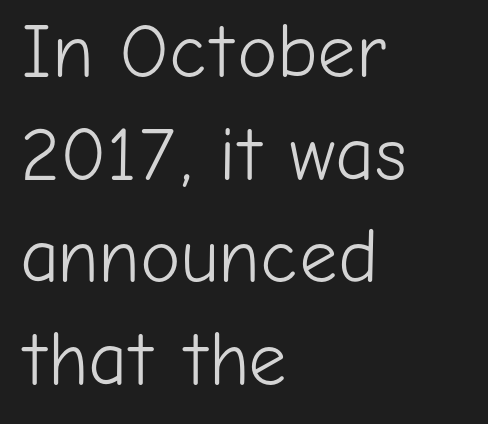
Unbolded letterforms with no extra heft. No feet cap the strokes, marking this as sans-serif type. Left-aligned paragraph, ragged on the right. Note the varied advance widths — an 'i' is clearly narrower than an 'm'. Vertically, the passage feels balanced, rows spaced as you'd expect.
